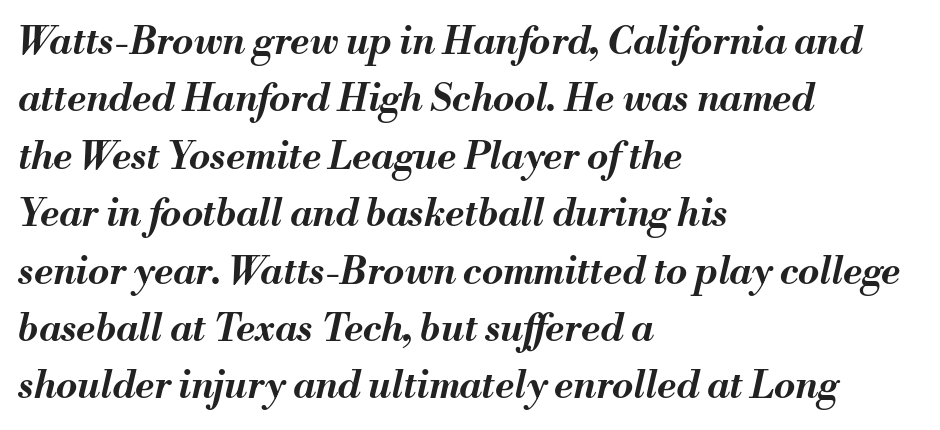
{"italic": "yes", "lean": "right", "slant_degrees": 13, "bold": "yes", "weight": "bold", "width": "normal", "stroke_contrast": "medium", "x_height": "small", "monospaced": "no", "underline": "no", "align": "left", "line_spacing": "normal", "line_spacing_ratio": 1.51, "letter_spacing": "normal", "letter_spacing_em": 0.0, "glyph_px": 38}
